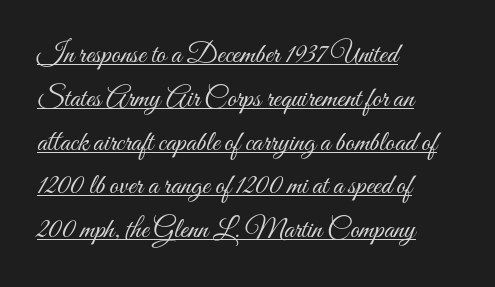
Caption: lettering with a line underneath. The strokes are not fattened; the text isn't bold. Character widths vary here, with narrow letters taking less room than wide ones. Reading down the block, your eye returns to a fixed left position each line. What stands out about the letter spacing? Nothing — it is the standard amount.
